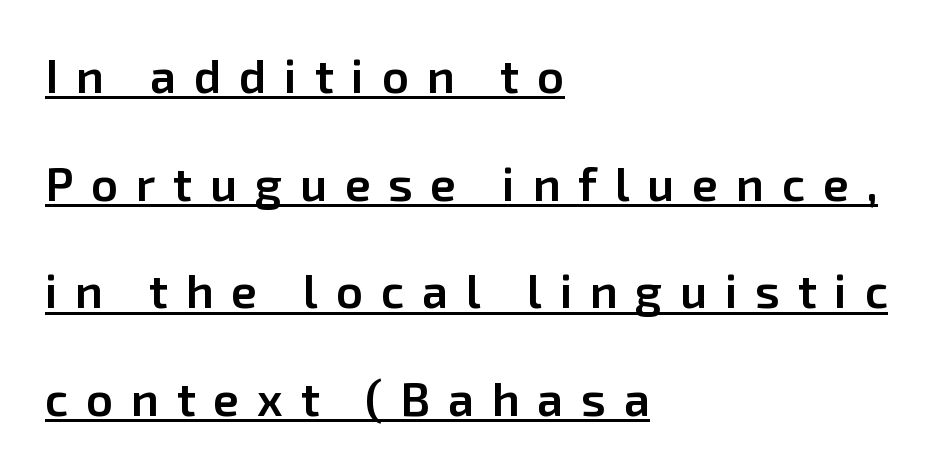
The image shows 47 px semibold sans-serif type, upright; set left-aligned, loose line spacing (2.29x), unusually wide letter spacing (+0.38 em), underlined; low stroke contrast and a medium x-height.
